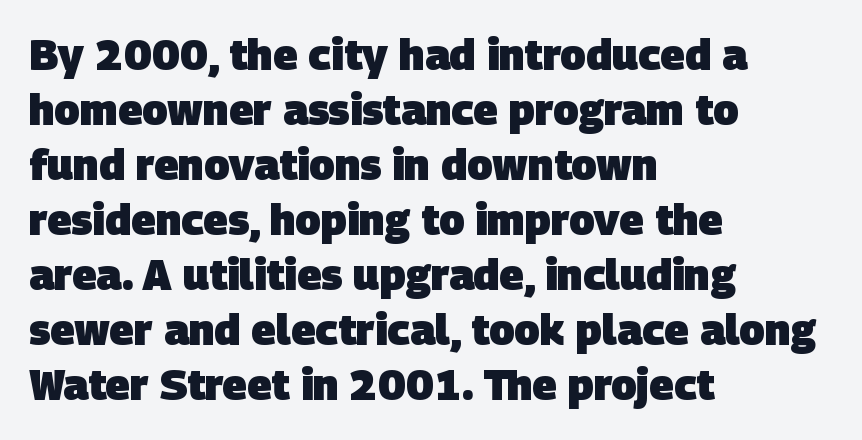
Q: Is the text bold? A: Yes.
Q: Is the typeface a serif or a sans-serif typeface? A: Sans-serif.
Q: Is the text underlined? A: No.
Q: How is the paragraph aligned? A: Left-aligned.
Q: Is the spacing between letters normal or unusually wide? A: Normal.
Q: Is the spacing between lines tight, normal or loose? A: Normal.
Q: Width (condensed, normal, or wide)? A: Normal.
Q: Stroke contrast? A: Low.
Q: x-height? A: Large.
Q: Monospaced? A: No.
